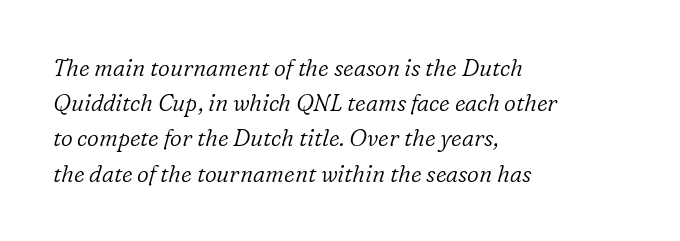
{"italic": "yes", "lean": "right", "slant_degrees": 16, "bold": "no", "underline": "no", "align": "left", "line_spacing": "normal", "line_spacing_ratio": 1.53, "letter_spacing": "normal", "letter_spacing_em": 0.0, "glyph_px": 23}
